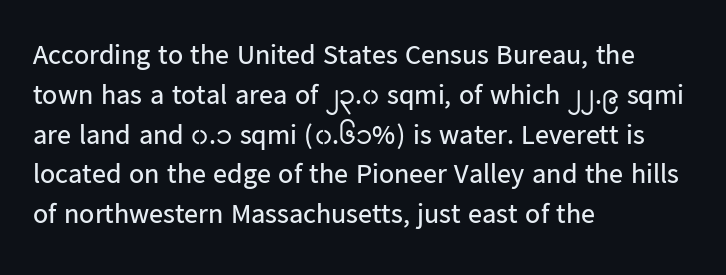
The lines sit at an ordinary, default distance from one another. This is roman type, the default non-slanted kind. You can tell from the bare stems that sans-serif type was used. Beneath every word, the page is bare.
